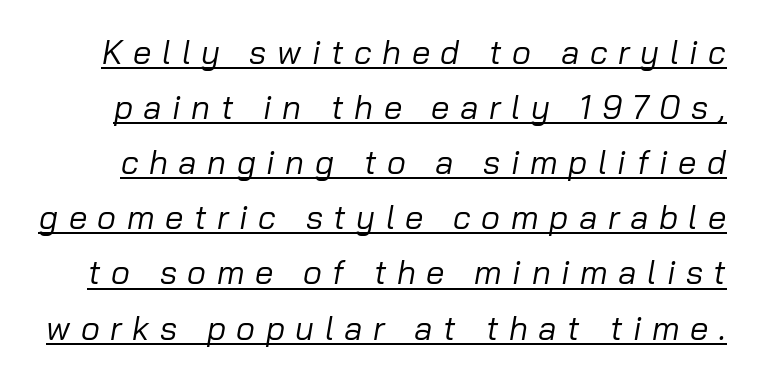
The image shows 33 px regular-weight type, italic (leaning right); set normal line spacing (1.67x), unusually wide letter spacing (+0.32 em), underlined; low stroke contrast and a medium x-height.
